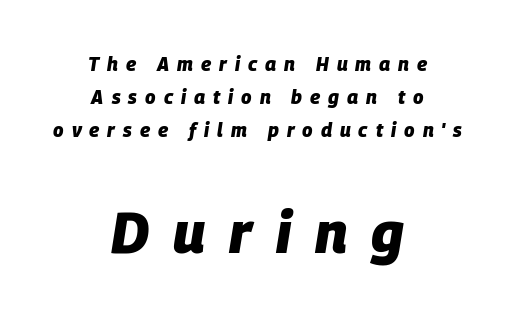
Q: Is the text bold? A: Yes.
Q: Is the text italic (slanted)? A: Yes, it leans right by about 9 degrees.
Q: Is the text underlined? A: No.
Q: How is the paragraph aligned? A: Centered.
Q: Is the spacing between letters normal or unusually wide? A: Unusually wide.
Q: Which block of text is set in a larger size, the first (top) or the second (bottom)? A: The second (bottom) one.
Q: Width (condensed, normal, or wide)? A: Normal.
Q: Stroke contrast? A: Low.
Q: x-height? A: Large.
Q: Monospaced? A: No.
